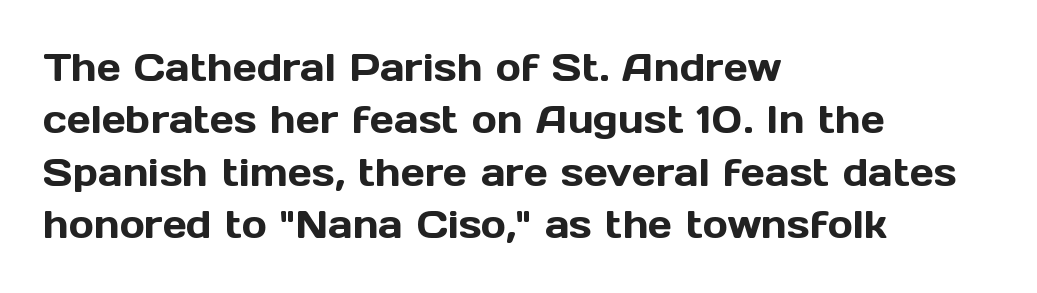
Q: Is the text italic (slanted)? A: No, it is upright.
Q: Is the typeface a serif or a sans-serif typeface? A: Sans-serif.
Q: Is the text underlined? A: No.
Q: How is the paragraph aligned? A: Left-aligned.
Q: Is the spacing between letters normal or unusually wide? A: Normal.
Q: Is the spacing between lines tight, normal or loose? A: Normal.
Q: Width (condensed, normal, or wide)? A: Normal.
Q: x-height? A: Medium.
Q: Monospaced? A: No.
